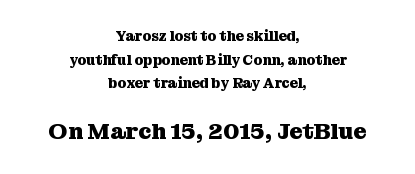
The image shows 23 px bold type, upright; set centered, normal line spacing (1.69x), normal letter spacing, not underlined; the second (bottom) block is 1.64x larger.
